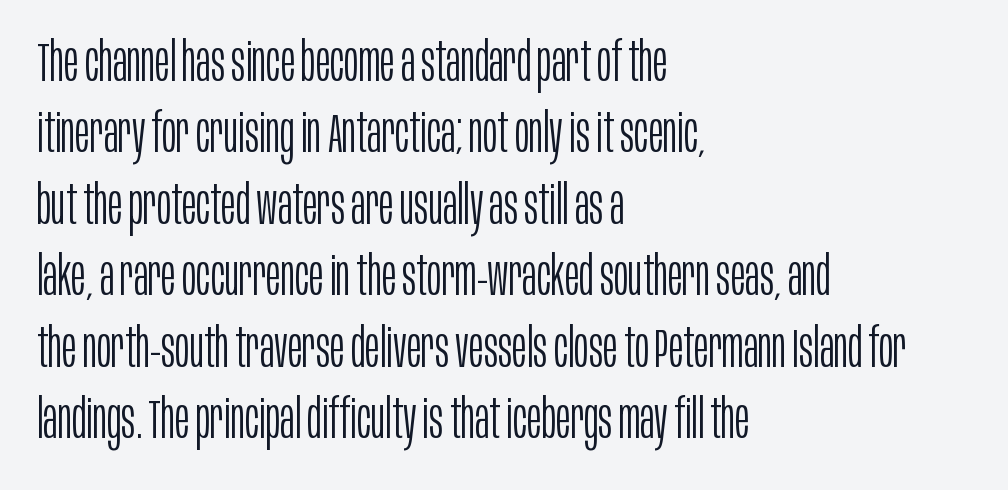
Q: Is the text bold? A: No.
Q: Is the text italic (slanted)? A: No, it is upright.
Q: Is the typeface a serif or a sans-serif typeface? A: Sans-serif.
Q: Is the text underlined? A: No.
Q: How is the paragraph aligned? A: Left-aligned.
Q: Is the spacing between letters normal or unusually wide? A: Normal.
Q: Is the spacing between lines tight, normal or loose? A: Normal.
Q: Width (condensed, normal, or wide)? A: Condensed.
Q: Stroke contrast? A: Low.
Q: x-height? A: Large.
Q: Monospaced? A: No.
